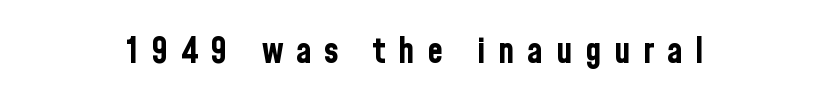
Q: Is the text bold? A: Yes.
Q: Is the text italic (slanted)? A: No, it is upright.
Q: Is the typeface a serif or a sans-serif typeface? A: Sans-serif.
Q: Is the text underlined? A: No.
Q: How is the paragraph aligned? A: Centered.
Q: Is the spacing between letters normal or unusually wide? A: Unusually wide.
Q: Width (condensed, normal, or wide)? A: Condensed.
Q: Stroke contrast? A: Low.
Q: x-height? A: Medium.
Q: Monospaced? A: No.
